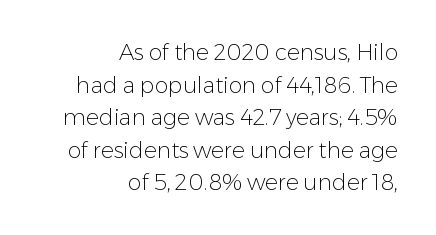
Standard letterfit; no display-style spreading of the glyphs. This sample keeps an unexceptional amount of space between lines. Visually the block forms a straight wall on the right and a jagged coastline on the left. Is there any slant? The stems are plumb. Bare-footed words on every line.
